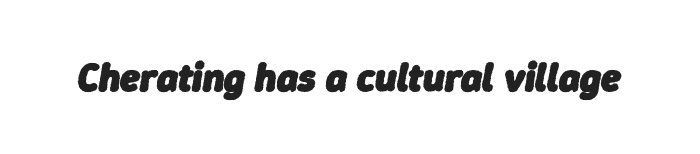
{"italic": "yes", "lean": "right", "slant_degrees": 9, "bold": "yes", "weight": "heavy", "width": "normal", "stroke_contrast": "low", "x_height": "medium", "monospaced": "no", "underline": "no", "letter_spacing": "normal", "letter_spacing_em": 0.0, "glyph_px": 40}
